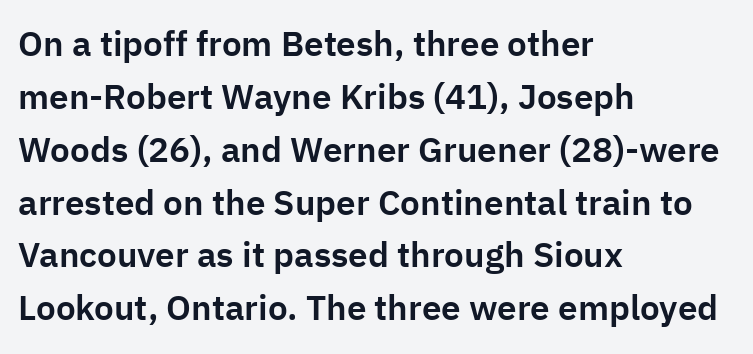
{"serif": "no", "italic": "no", "width": "normal", "stroke_contrast": "low", "x_height": "medium", "monospaced": "no", "underline": "no", "align": "left", "line_spacing": "normal", "line_spacing_ratio": 1.51, "letter_spacing": "normal", "letter_spacing_em": 0.0, "glyph_px": 35}
